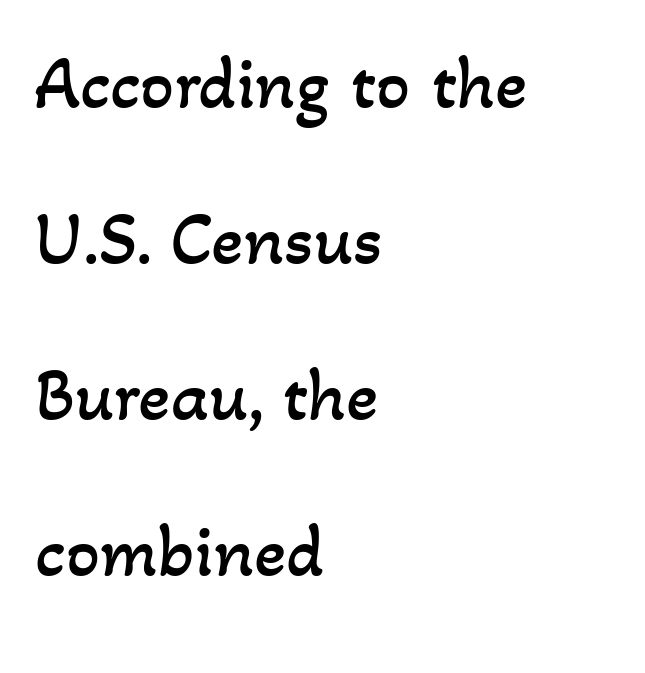
The image shows 75 px regular-weight type; set left-aligned, loose line spacing (2.08x), normal letter spacing, not underlined; low stroke contrast and a small x-height.
